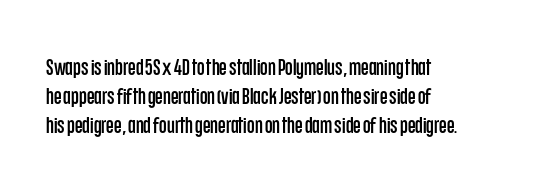
Q: Is the text italic (slanted)? A: No, it is upright.
Q: Is the text underlined? A: No.
Q: How is the paragraph aligned? A: Left-aligned.
Q: Is the spacing between letters normal or unusually wide? A: Normal.
Q: Is the spacing between lines tight, normal or loose? A: Normal.
